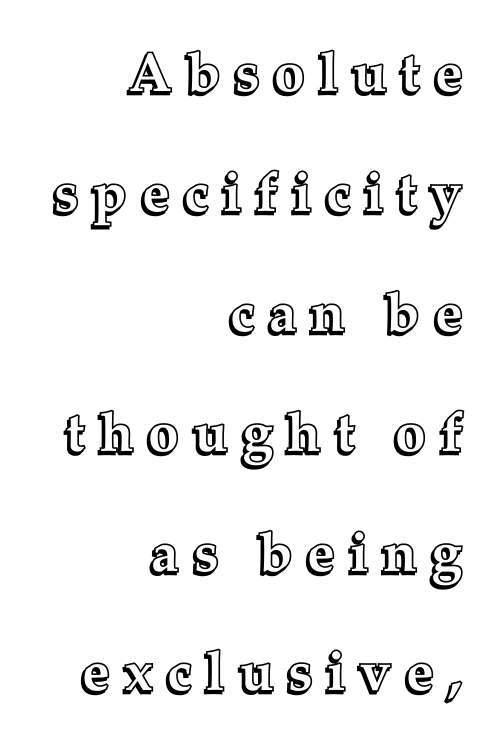
The image shows 55 px text type, upright; set right-aligned, loose line spacing (2.18x), unusually wide letter spacing (+0.27 em), not underlined; a medium x-height.
